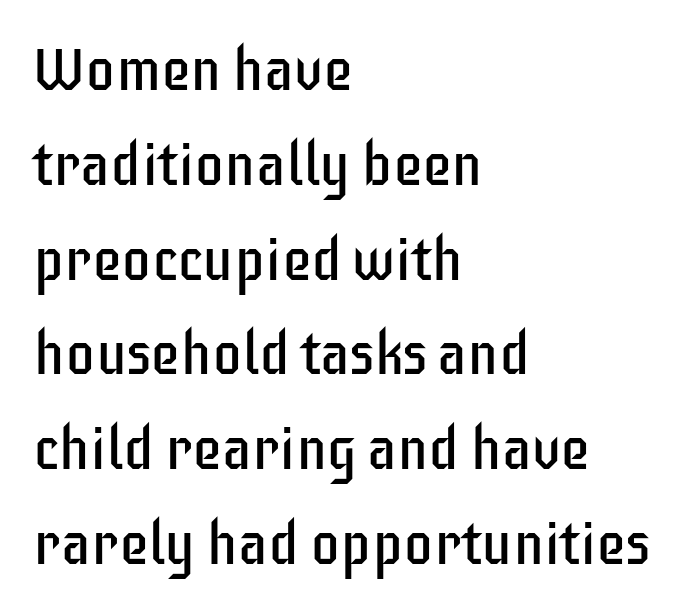
The image shows 60 px regular-weight, condensed sans-serif type, upright; set left-aligned, normal line spacing (1.58x), normal letter spacing, not underlined; low stroke contrast and a large x-height.
